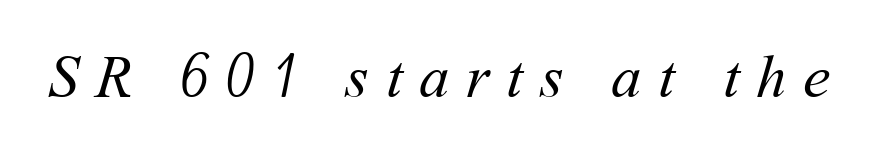
{"bold": "no", "weight": "regular", "width": "normal", "stroke_contrast": "medium", "x_height": "medium", "monospaced": "no", "underline": "no", "letter_spacing": "wide", "letter_spacing_em": 0.27, "glyph_px": 61}
